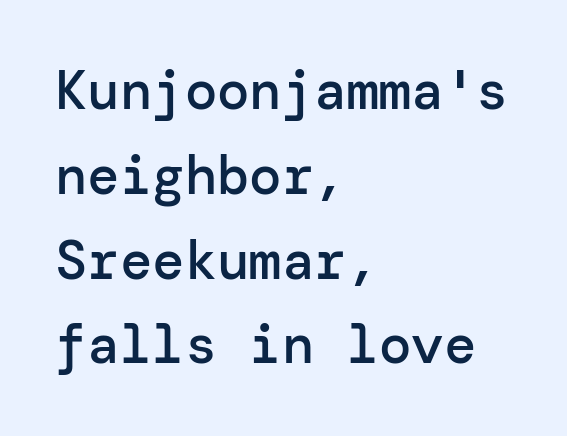
Q: Is the text bold? A: Semi-bold.
Q: Is the text italic (slanted)? A: No, it is upright.
Q: Is the typeface a serif or a sans-serif typeface? A: Sans-serif.
Q: Is the text underlined? A: No.
Q: How is the paragraph aligned? A: Left-aligned.
Q: Is the spacing between letters normal or unusually wide? A: Normal.
Q: Is the spacing between lines tight, normal or loose? A: Normal.
Q: Width (condensed, normal, or wide)? A: Normal.
Q: Stroke contrast? A: Low.
Q: x-height? A: Medium.
